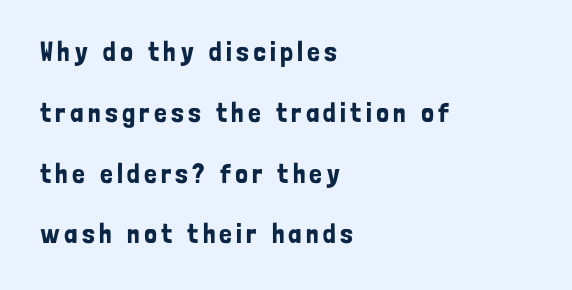
The image shows 28 px condensed sans-serif type, upright; set left-aligned, loose line spacing (2.17x), not underlined; low stroke contrast and a medium x-height.
